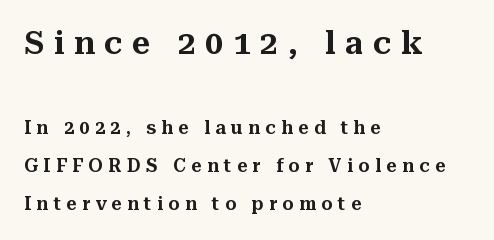
{"serif": "yes", "italic": "no", "width": "normal", "stroke_contrast": "medium", "x_height": "medium", "monospaced": "no", "underline": "no", "align": "left", "line_spacing": "loose", "line_spacing_ratio": 2.11, "letter_spacing": "wide", "letter_spacing_em": 0.3, "larger_block": "first", "size_ratio": 1.78, "glyph_px": 32}
